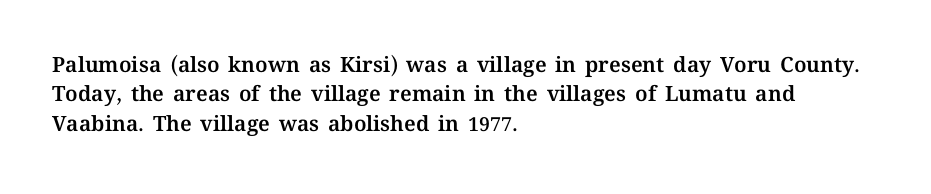
The image shows 21 px text type, upright; set left-aligned, normal line spacing (1.4x), normal letter spacing, not underlined.
